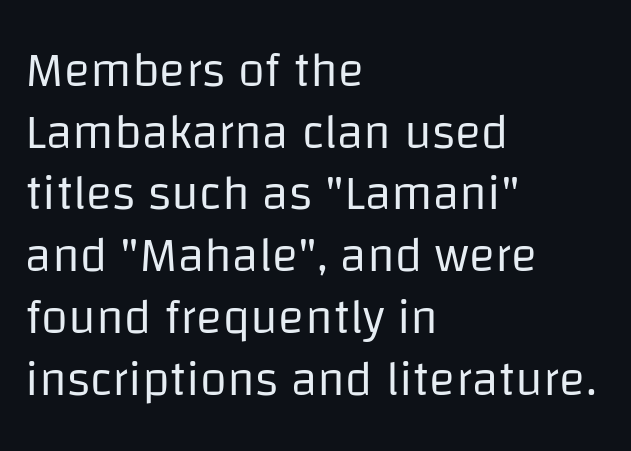
Q: Is the text bold? A: No.
Q: Is the text italic (slanted)? A: No, it is upright.
Q: Is the typeface a serif or a sans-serif typeface? A: Sans-serif.
Q: Is the text underlined? A: No.
Q: How is the paragraph aligned? A: Left-aligned.
Q: Is the spacing between letters normal or unusually wide? A: Normal.
Q: Is the spacing between lines tight, normal or loose? A: Normal.
Q: Width (condensed, normal, or wide)? A: Normal.
Q: Stroke contrast? A: Low.
Q: x-height? A: Large.
Q: Monospaced? A: No.
